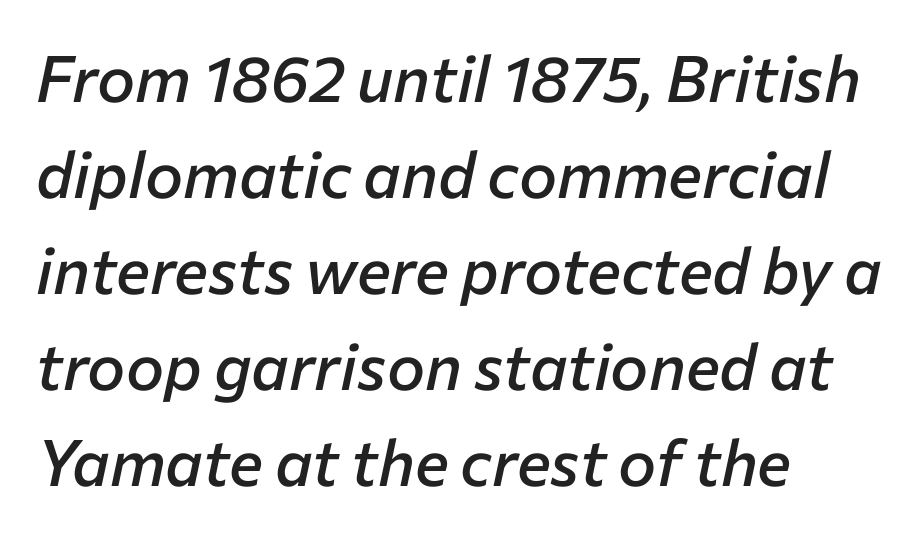
The image shows 64 px semibold type, italic (leaning right); set left-aligned, normal line spacing (1.5x), normal letter spacing, not underlined; low stroke contrast and a medium x-height.
